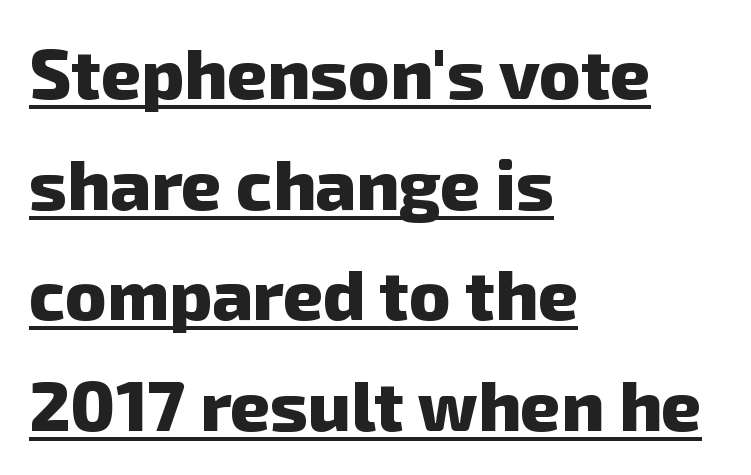
The characters display no serif detailing; their extremities are plain. Plenty of ink on the page — the face is bold. The rendering keeps characters at their native spacing. Notice how descenders clear the ascenders below comfortably — that's standard leading.
